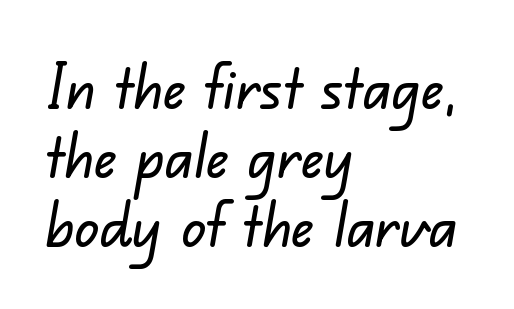
{"serif": "no", "width": "normal", "stroke_contrast": "low", "x_height": "small", "monospaced": "no", "underline": "no", "align": "left", "line_spacing": "tight", "line_spacing_ratio": 1.13, "letter_spacing": "normal", "letter_spacing_em": 0.0, "glyph_px": 61}
